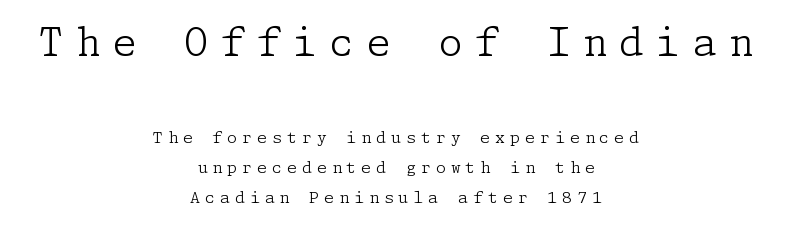
{"serif": "yes", "italic": "no", "bold": "no", "weight": "light", "width": "normal", "stroke_contrast": "low", "x_height": "medium", "underline": "no", "align": "center", "line_spacing_ratio": 1.88, "letter_spacing": "wide", "letter_spacing_em": 0.31, "larger_block": "first", "size_ratio": 2.44, "glyph_px": 39}
